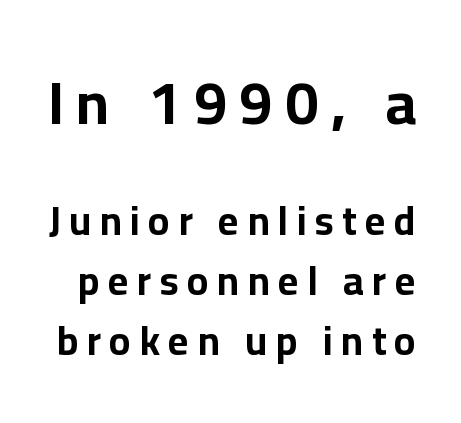
The image shows 60 px bold sans-serif type, upright; set normal line spacing (1.49x), unusually wide letter spacing (+0.21 em), not underlined; the first (top) block is 1.5x larger; low stroke contrast and a medium x-height.
